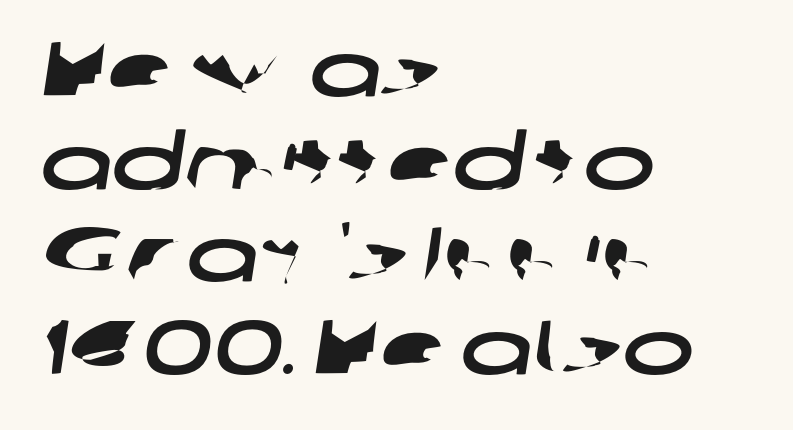
The image shows 76 px wide sans-serif type; set left-aligned, line spacing 1.22x, normal letter spacing, not underlined; low stroke contrast and a medium x-height.
